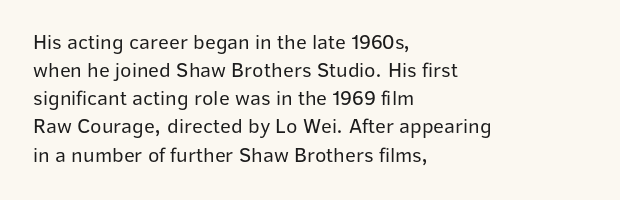
Visually the block forms a straight wall on the left and a jagged coastline on the right. Style check: upright. Bold? No — there's no thickening of the strokes. Notice how descenders clear the ascenders below comfortably — that's standard leading. Each word holds together tightly as a unit, with standard inter-letter gaps.
